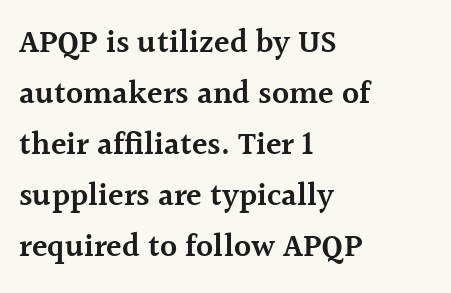
{"serif": "yes", "italic": "no", "bold": "semi", "weight": "semibold", "width": "normal", "x_height": "medium", "monospaced": "no", "underline": "no", "align": "left", "line_spacing": "normal", "line_spacing_ratio": 1.59, "letter_spacing": "normal", "letter_spacing_em": 0.0, "glyph_px": 32}
